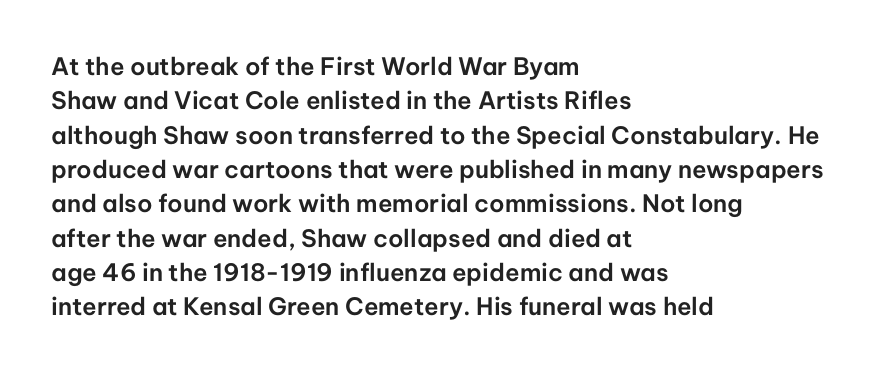
The rows are spaced the way most documents space them. Italic: no, the glyphs are upright roman. Reading down the block, your eye returns to a fixed left position each line. The words here are not underlined. Nothing unusual about the tracking: characters are spaced as the font intends.
